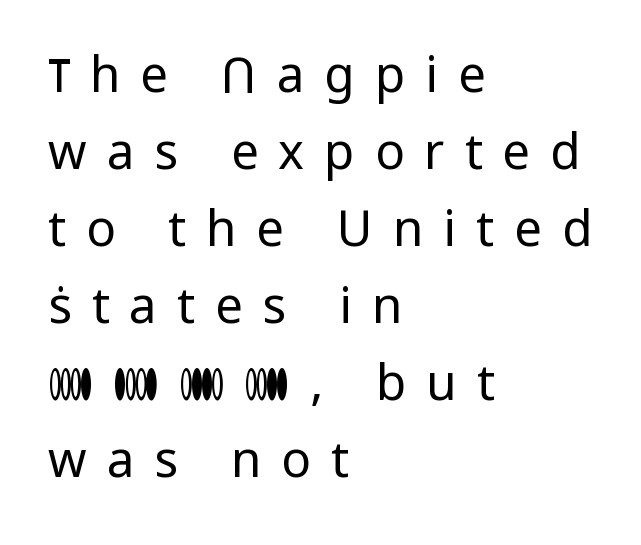
The passage shown is typed in a proportional face where columns would drift. The face used here is a sans, in the tradition of grotesques and geometrics. The passage is arranged the way most books set body copy — flush left. Whoever set this chose a conventional vertical rhythm. Caption: expanded tracking, letters set apart.
